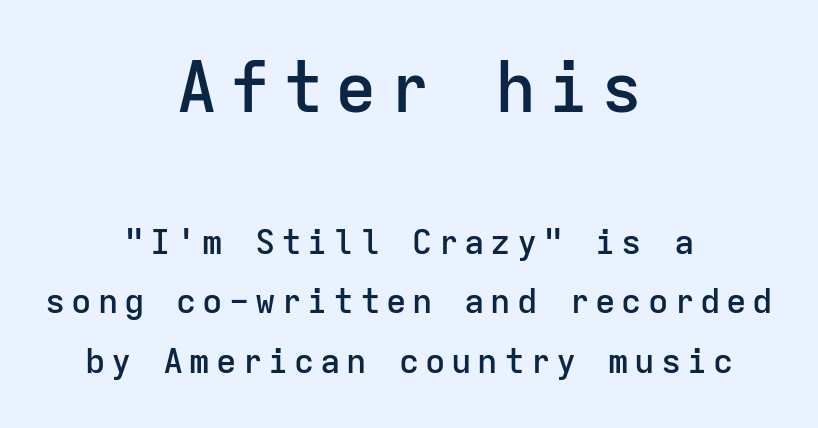
The letters march in equal steps, a hallmark of fixed-pitch type. Only glyphs here, with clear space below each row. These lines stack symmetrically, like a column narrowing and widening about its center. This is moderately heavy type, rendered in semibold. Here the first block reads like a headline and the second like body copy. Ordinary non-slanted type is in use.
